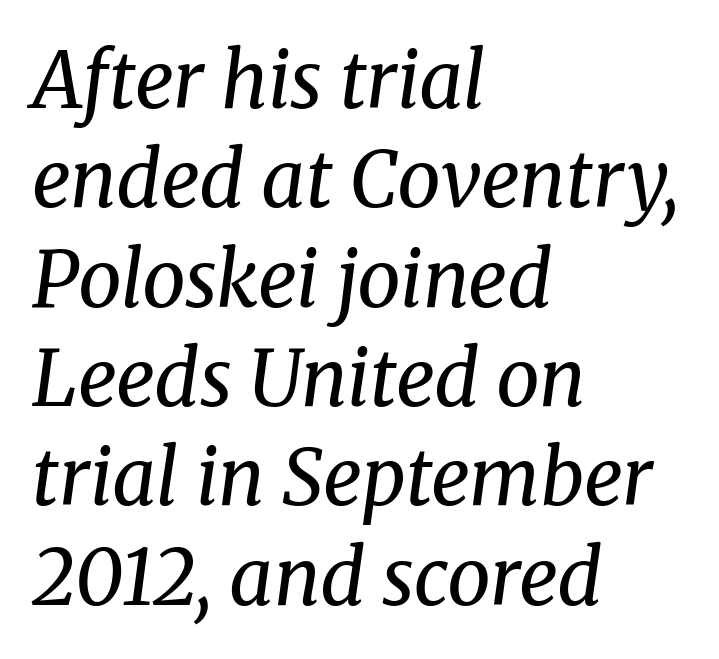
{"serif": "yes", "italic": "yes", "lean": "right", "slant_degrees": 8, "bold": "no", "weight": "regular", "width": "normal", "stroke_contrast": "medium", "x_height": "medium", "monospaced": "no", "underline": "no", "align": "left", "line_spacing": "normal", "line_spacing_ratio": 1.29, "letter_spacing": "normal", "letter_spacing_em": 0.0, "glyph_px": 77}
